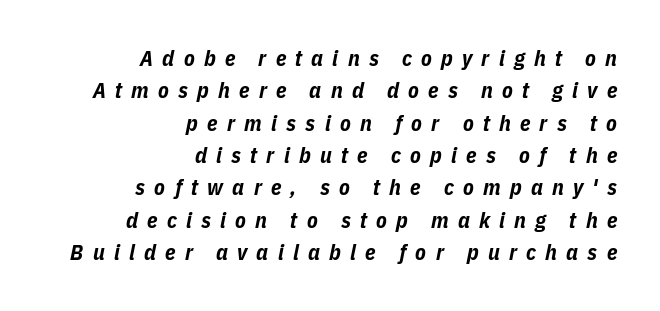
The image shows 22 px bold type, italic (leaning right); set right-aligned, normal line spacing (1.47x), unusually wide letter spacing (+0.42 em), not underlined.
